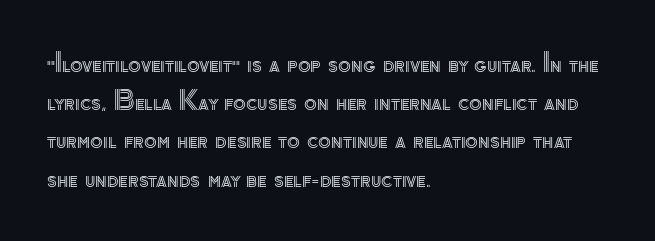
Q: Is the text italic (slanted)? A: No, it is upright.
Q: Is the text underlined? A: No.
Q: How is the paragraph aligned? A: Left-aligned.
Q: Is the spacing between letters normal or unusually wide? A: Normal.
Q: Is the spacing between lines tight, normal or loose? A: Normal.
